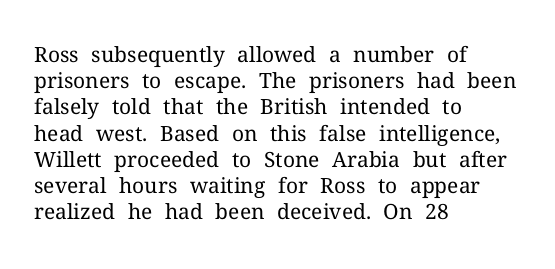
Q: Is the text bold? A: No.
Q: Is the text italic (slanted)? A: No, it is upright.
Q: Is the text underlined? A: No.
Q: How is the paragraph aligned? A: Left-aligned.
Q: Is the spacing between letters normal or unusually wide? A: Normal.
Q: Is the spacing between lines tight, normal or loose? A: Normal.
